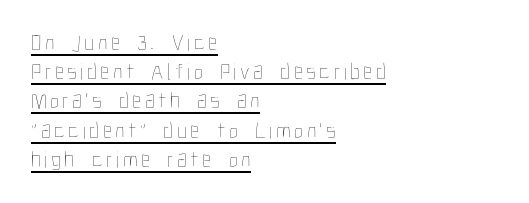
Q: Is the text bold? A: No.
Q: Is the text italic (slanted)? A: No, it is upright.
Q: Is the text underlined? A: Yes.
Q: How is the paragraph aligned? A: Left-aligned.
Q: Is the spacing between lines tight, normal or loose? A: Normal.
